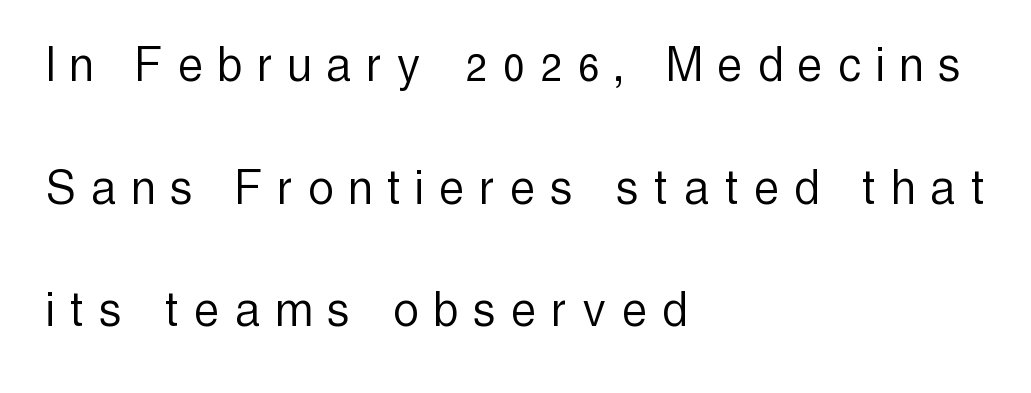
Q: Is the text bold? A: No.
Q: Is the text italic (slanted)? A: No, it is upright.
Q: Is the typeface a serif or a sans-serif typeface? A: Sans-serif.
Q: Is the text underlined? A: No.
Q: How is the paragraph aligned? A: Left-aligned.
Q: Is the spacing between letters normal or unusually wide? A: Unusually wide.
Q: Is the spacing between lines tight, normal or loose? A: Loose.
Q: Width (condensed, normal, or wide)? A: Condensed.
Q: x-height? A: Medium.
Q: Monospaced? A: No.
